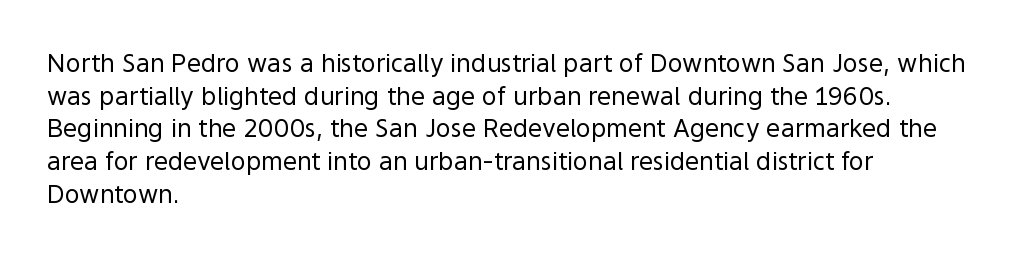
What's the leading like? Ordinary, nothing unusual. The passage shown has conventional tracking throughout. The typography opts for an upright posture over an oblique one. The passage is arranged the way most books set body copy — flush left.
